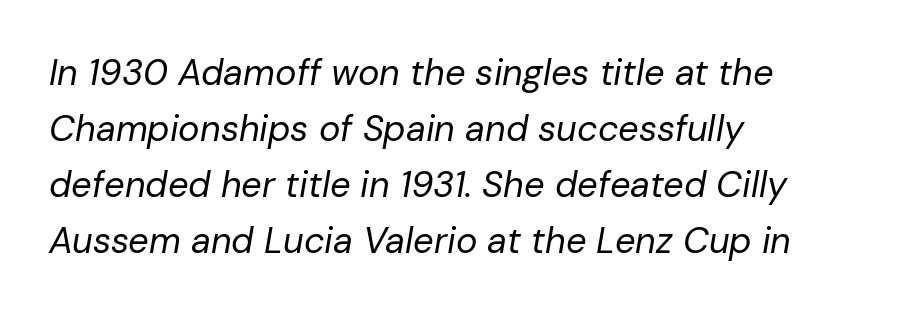
{"italic": "yes", "lean": "right", "slant_degrees": 10, "bold": "no", "weight": "regular", "width": "normal", "stroke_contrast": "low", "x_height": "medium", "monospaced": "no", "underline": "no", "align": "left", "line_spacing": "normal", "line_spacing_ratio": 1.56, "letter_spacing": "normal", "letter_spacing_em": 0.0, "glyph_px": 36}
